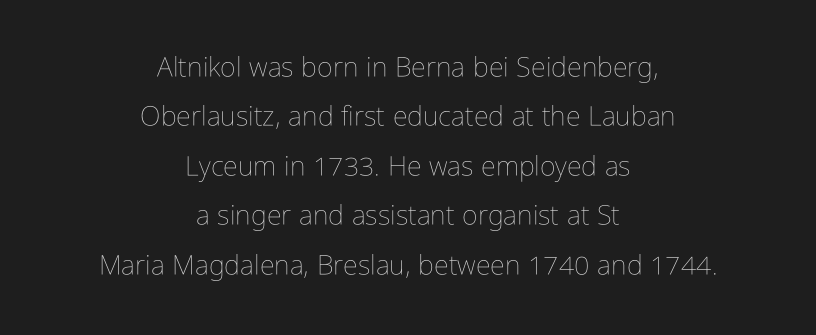
The image shows 27 px text type, upright; set centered, line spacing 1.83x, normal letter spacing, not underlined.
